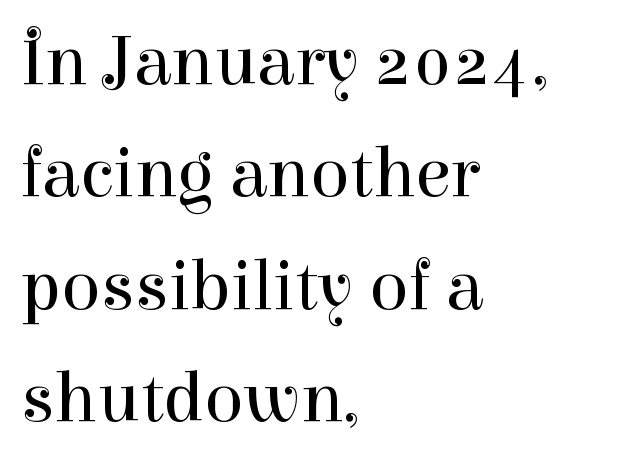
Q: Is the text bold? A: No.
Q: Is the text italic (slanted)? A: No, it is upright.
Q: Is the typeface a serif or a sans-serif typeface? A: Serif.
Q: Is the text underlined? A: No.
Q: How is the paragraph aligned? A: Left-aligned.
Q: Is the spacing between letters normal or unusually wide? A: Normal.
Q: Is the spacing between lines tight, normal or loose? A: Normal.
Q: Width (condensed, normal, or wide)? A: Normal.
Q: Stroke contrast? A: High.
Q: x-height? A: Medium.
Q: Monospaced? A: No.
